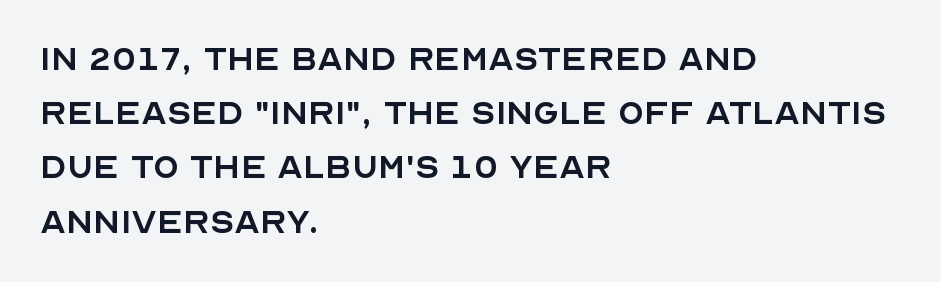
The image shows 42 px regular-weight sans-serif type, upright; set left-aligned, normal line spacing (1.29x), normal letter spacing, not underlined; a large x-height.
